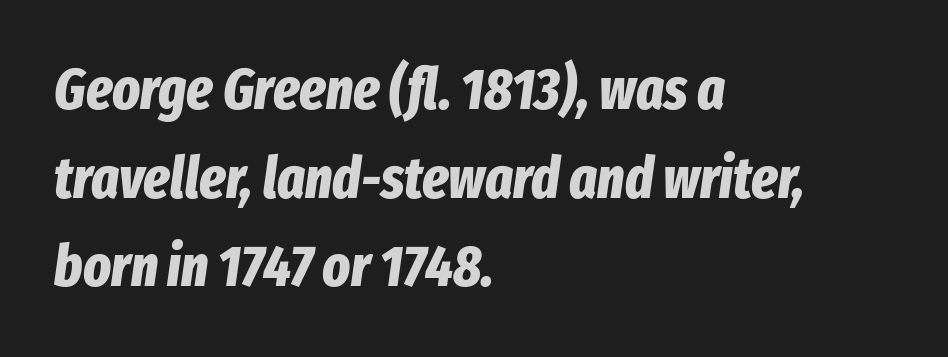
Compared with a centered layout, this one pins lines to the left instead. The horizontal fit of the characters is conventional and even. Each glyph is drawn with heavy, bold strokes. The space directly below the letters is spotless. Evenly set lines give the paragraph a standard silhouette. Proportional: the letters do not fall into vertical columns.
